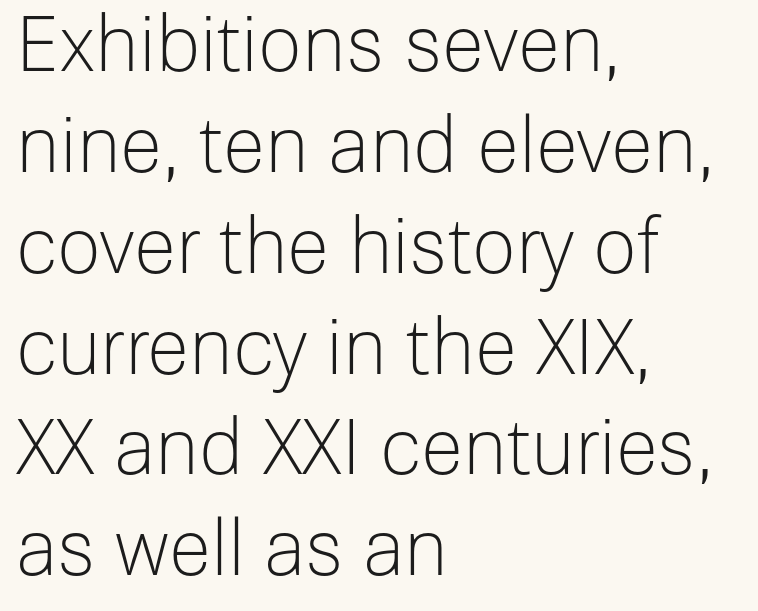
Q: Is the text bold? A: No.
Q: Is the text italic (slanted)? A: No, it is upright.
Q: Is the typeface a serif or a sans-serif typeface? A: Sans-serif.
Q: Is the text underlined? A: No.
Q: How is the paragraph aligned? A: Left-aligned.
Q: Is the spacing between letters normal or unusually wide? A: Normal.
Q: Is the spacing between lines tight, normal or loose? A: Normal.
Q: Width (condensed, normal, or wide)? A: Normal.
Q: Stroke contrast? A: Low.
Q: x-height? A: Medium.
Q: Monospaced? A: No.
